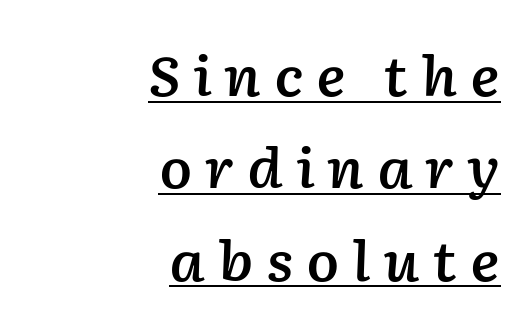
The image shows 54 px semibold type, italic (leaning right); set right-aligned, line spacing 1.71x, unusually wide letter spacing (+0.23 em), underlined; low stroke contrast and a medium x-height.
